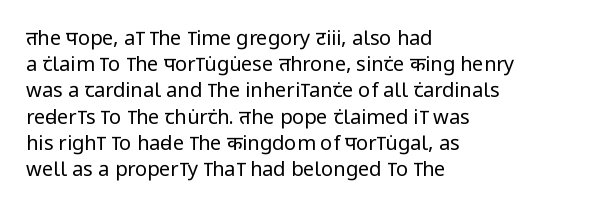
Q: Is the text bold? A: No.
Q: Is the text italic (slanted)? A: No, it is upright.
Q: Is the text underlined? A: No.
Q: How is the paragraph aligned? A: Left-aligned.
Q: Is the spacing between letters normal or unusually wide? A: Normal.
Q: Is the spacing between lines tight, normal or loose? A: Normal.
